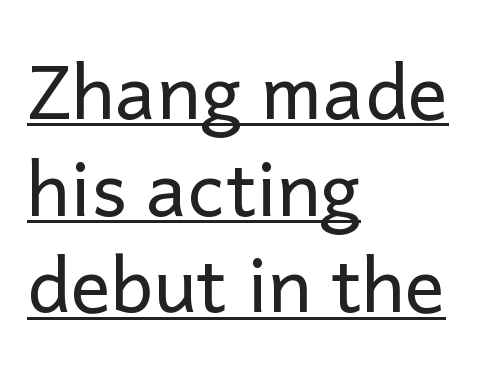
{"serif": "no", "italic": "no", "bold": "no", "weight": "regular", "width": "normal", "stroke_contrast": "low", "x_height": "medium", "monospaced": "no", "underline": "yes", "align": "left", "line_spacing": "normal", "line_spacing_ratio": 1.29, "letter_spacing": "normal", "letter_spacing_em": 0.0, "glyph_px": 75}
